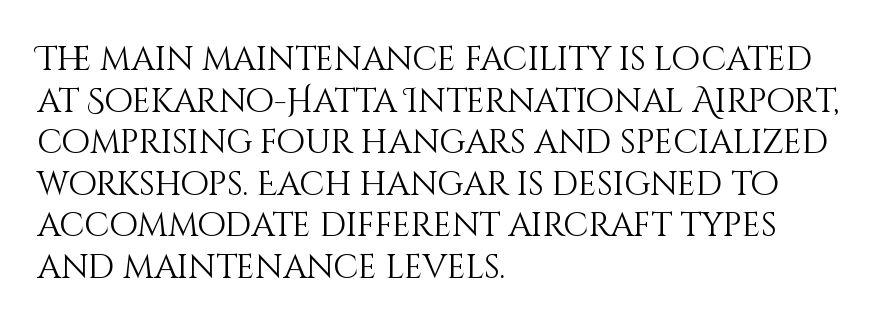
The image shows 33 px light type, upright; set left-aligned, normal line spacing (1.26x), normal letter spacing, not underlined; medium stroke contrast and a large x-height.
